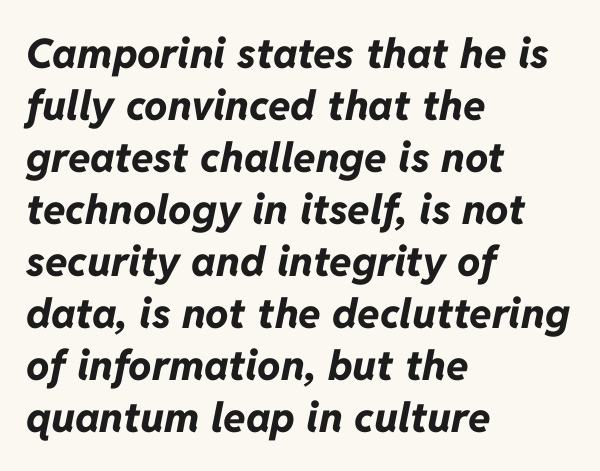
{"italic": "yes", "lean": "right", "slant_degrees": 11, "bold": "yes", "weight": "bold", "width": "normal", "stroke_contrast": "low", "x_height": "medium", "monospaced": "no", "underline": "no", "align": "left", "line_spacing": "normal", "line_spacing_ratio": 1.27, "letter_spacing": "normal", "letter_spacing_em": 0.0, "glyph_px": 41}
